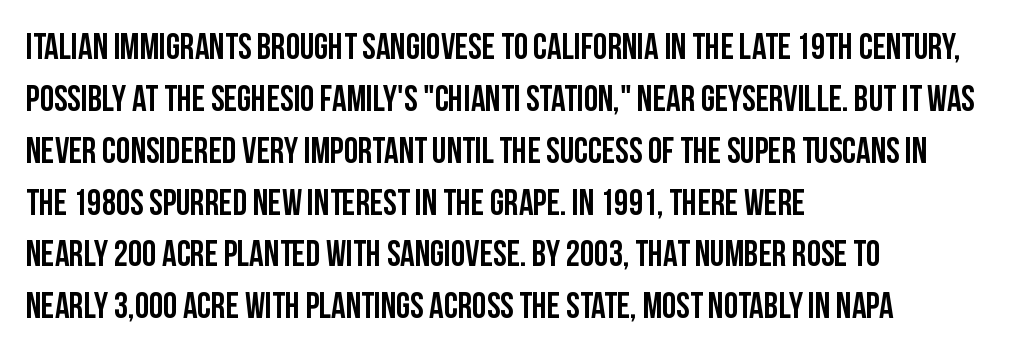
The image shows 36 px condensed sans-serif type, upright; set left-aligned, normal line spacing (1.44x), normal letter spacing, not underlined; low stroke contrast and a large x-height.
